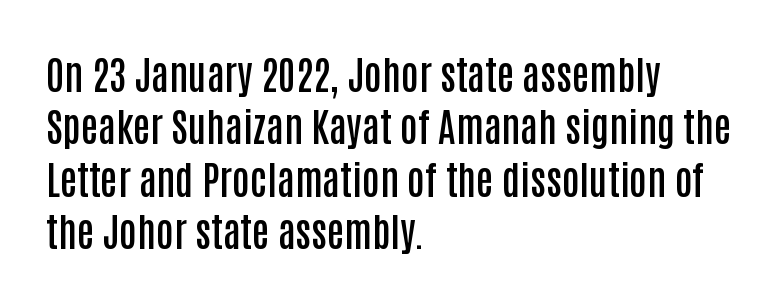
The image shows 39 px semibold, condensed sans-serif type, upright; set left-aligned, normal line spacing (1.34x), normal letter spacing, not underlined; low stroke contrast and a large x-height.
